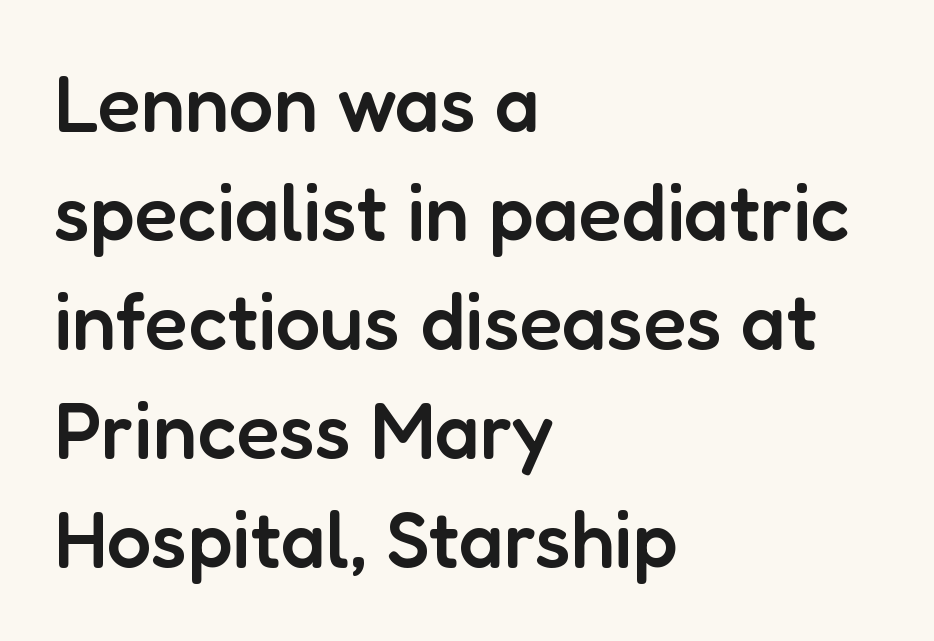
It's the straight-up-and-down kind of type. Note: no serifs on the glyphs. The letters advance in unequal steps, a hallmark of proportional type. This is the in-between weight designers call semibold or demi.
